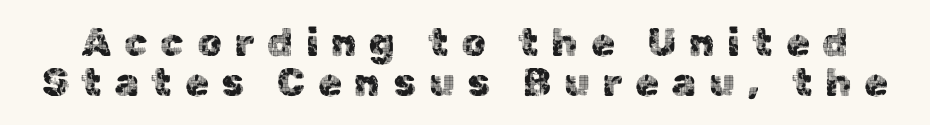
Check where the strokes stop: nothing finishes them off — pure sans. Look at the tracking — it's clearly loosened, letters drifting apart. The vertical gap from one line to the next is small. The type sits square on the baseline with zero lean.
